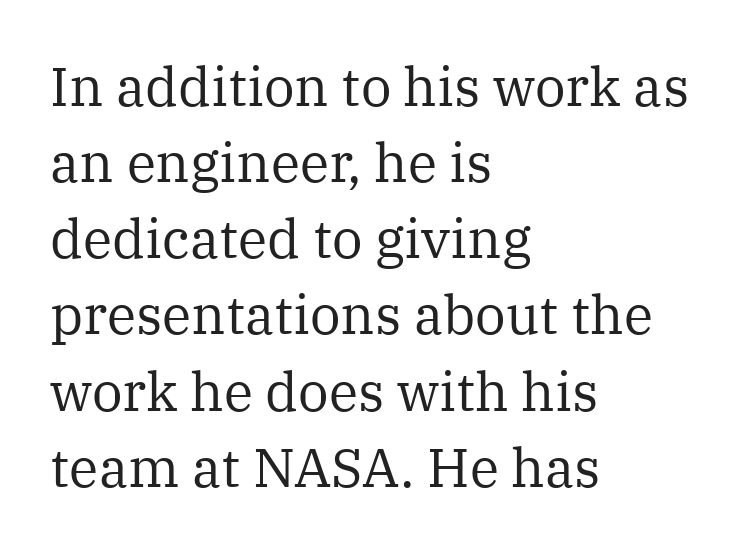
Q: Is the text bold? A: No.
Q: Is the text italic (slanted)? A: No, it is upright.
Q: Is the typeface a serif or a sans-serif typeface? A: Serif.
Q: Is the text underlined? A: No.
Q: How is the paragraph aligned? A: Left-aligned.
Q: Is the spacing between letters normal or unusually wide? A: Normal.
Q: Is the spacing between lines tight, normal or loose? A: Normal.
Q: Width (condensed, normal, or wide)? A: Normal.
Q: Stroke contrast? A: Medium.
Q: x-height? A: Medium.
Q: Monospaced? A: No.
